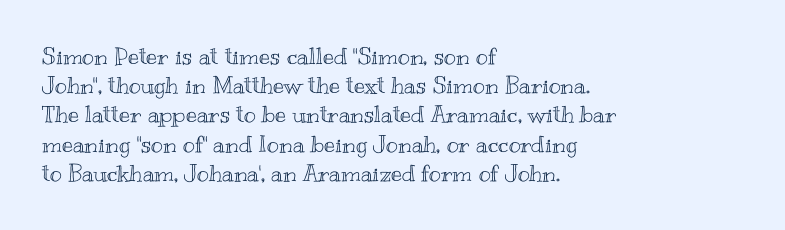
The image shows 23 px text type, upright; set left-aligned, normal line spacing (1.27x), normal letter spacing, not underlined.
